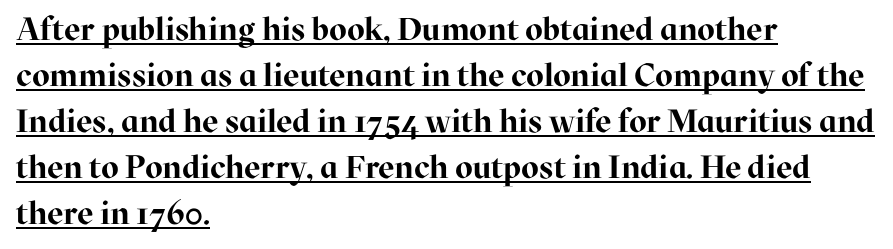
Q: Is the text bold? A: Yes.
Q: Is the text italic (slanted)? A: No, it is upright.
Q: Is the typeface a serif or a sans-serif typeface? A: Serif.
Q: Is the text underlined? A: Yes.
Q: How is the paragraph aligned? A: Left-aligned.
Q: Is the spacing between letters normal or unusually wide? A: Normal.
Q: Is the spacing between lines tight, normal or loose? A: Normal.
Q: Width (condensed, normal, or wide)? A: Normal.
Q: Stroke contrast? A: High.
Q: x-height? A: Medium.
Q: Monospaced? A: No.
